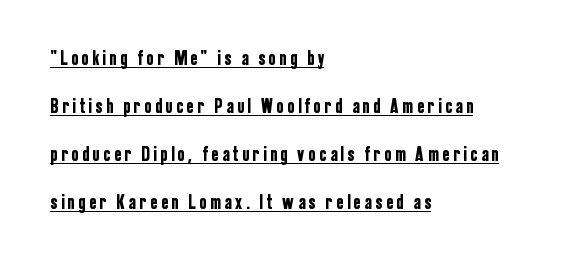
{"italic": "no", "underline": "yes", "align": "left", "line_spacing": "loose", "line_spacing_ratio": 2.4, "letter_spacing": "wide", "letter_spacing_em": 0.2, "glyph_px": 20}
